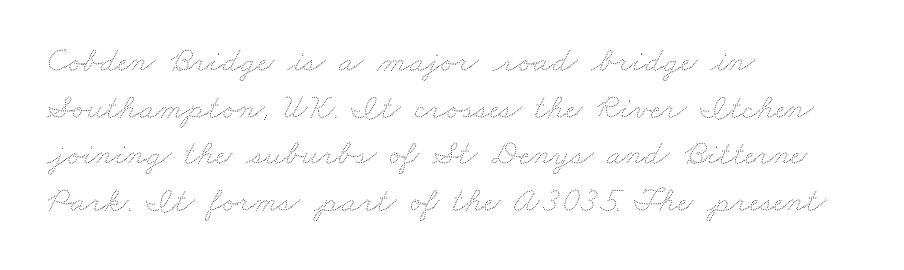
{"bold": "no", "weight": "thin", "width": "wide", "stroke_contrast": "medium", "x_height": "small", "monospaced": "no", "underline": "no", "align": "left", "line_spacing": "normal", "line_spacing_ratio": 1.33, "letter_spacing": "normal", "letter_spacing_em": 0.0, "glyph_px": 35}
